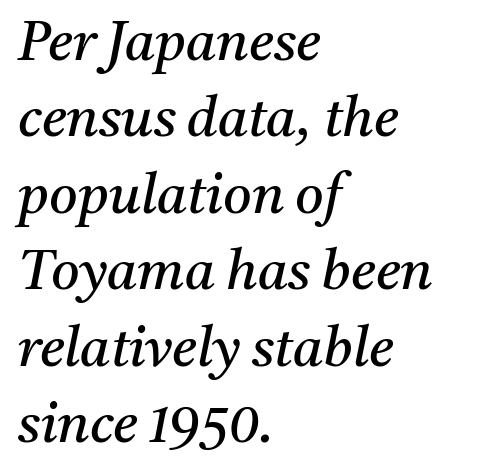
The image shows 55 px regular-weight serif type, italic (leaning right); set left-aligned, normal line spacing (1.39x), normal letter spacing, not underlined; medium stroke contrast and a medium x-height.
